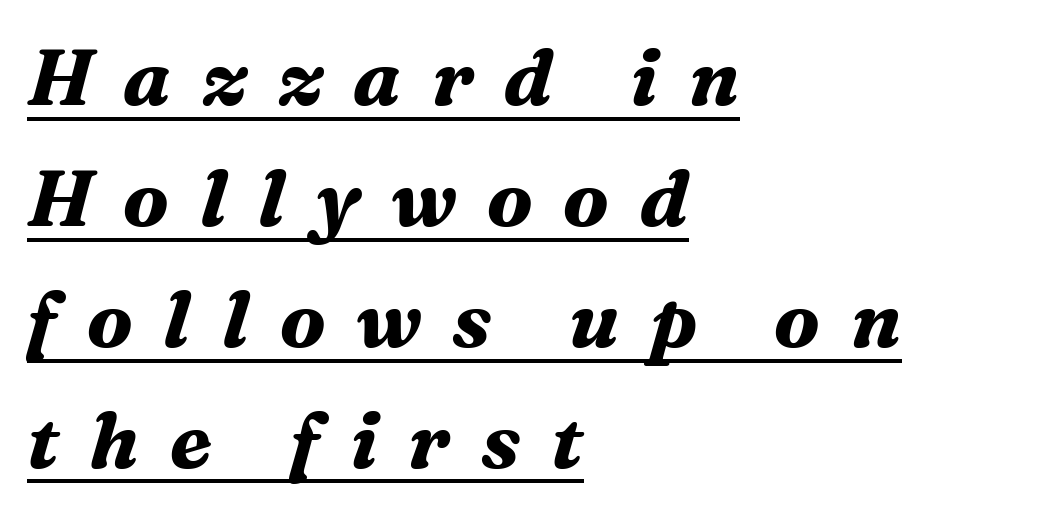
The image shows 79 px bold serif type, italic (leaning right); set left-aligned, normal line spacing (1.53x), unusually wide letter spacing (+0.39 em), underlined; medium stroke contrast and a medium x-height.
